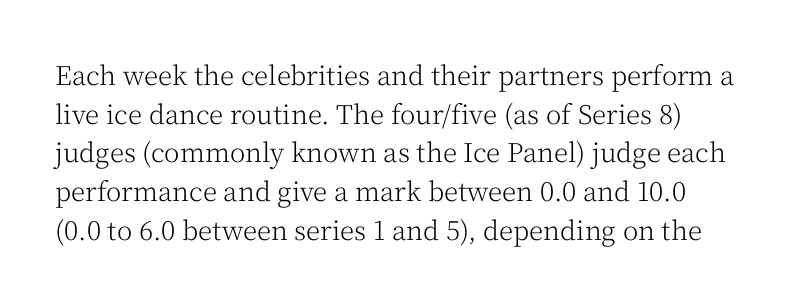
Posture: upright roman. Weight class: somewhere from thin through regular. The space directly below the letters is spotless. The face used here is rendered with its standard letterfit.
